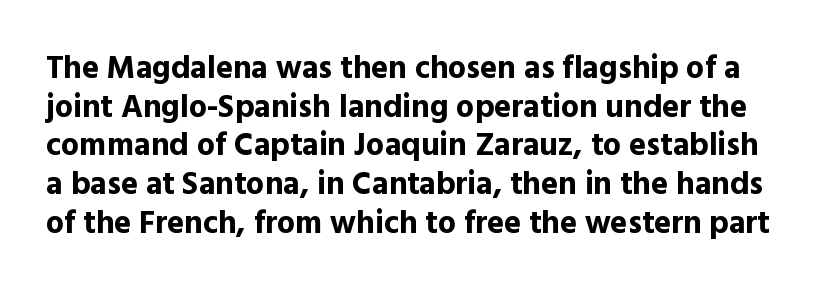
No feet cap the strokes, marking this as sans-serif type. Letter spacing: default. Looks like regular typesetting: each glyph gets only the width it needs. The glyphs are unaccompanied by any horizontal stroke below them. Upright lettering throughout. The letters are bold, with thick, heavy strokes.
